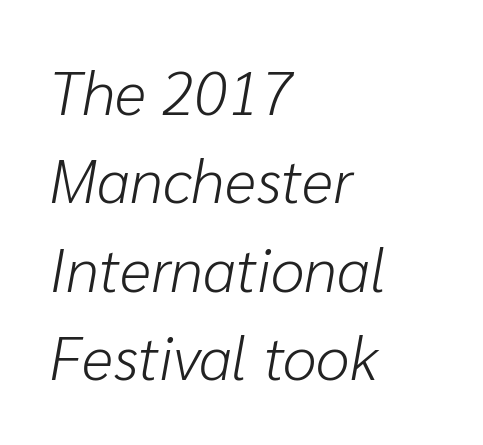
Compared with typical body copy, the letter spacing here is the same. Students, observe: this is what conventionally led text looks like. Summary of weight: not heavy and not bold. Looks like regular typesetting: each glyph gets only the width it needs. Caption: multi-line text, flush left, ragged right. The passage shown leans; its letterforms are oblique.
